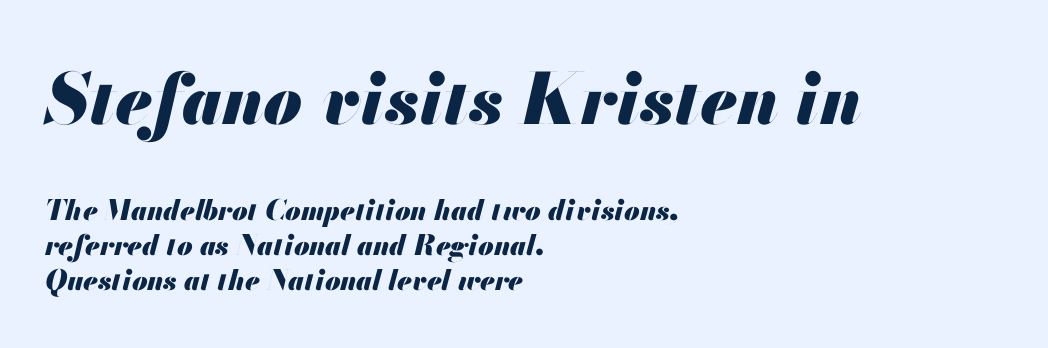
The image shows 70 px heavy type, italic (leaning right); set left-aligned, normal line spacing (1.25x), normal letter spacing, not underlined; the first (top) block is 2.5x larger; medium stroke contrast and a small x-height.
